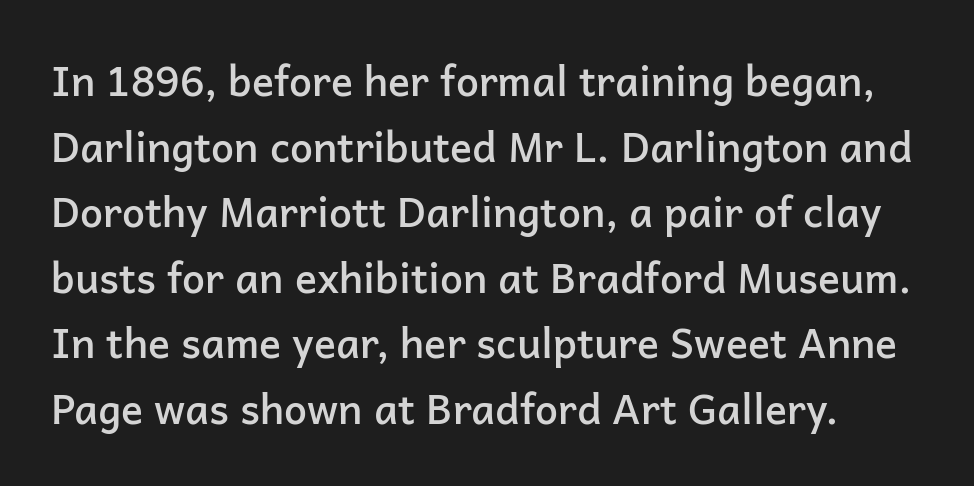
{"serif": "no", "italic": "no", "bold": "semi", "weight": "semibold", "width": "normal", "stroke_contrast": "low", "x_height": "medium", "monospaced": "no", "underline": "no", "line_spacing": "normal", "line_spacing_ratio": 1.6, "letter_spacing": "normal", "letter_spacing_em": 0.0, "glyph_px": 41}
